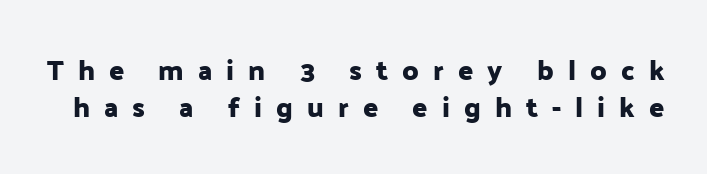
Q: Is the text italic (slanted)? A: No, it is upright.
Q: Is the typeface a serif or a sans-serif typeface? A: Sans-serif.
Q: Is the text underlined? A: No.
Q: Is the spacing between letters normal or unusually wide? A: Unusually wide.
Q: Is the spacing between lines tight, normal or loose? A: Normal.
Q: Width (condensed, normal, or wide)? A: Normal.
Q: Stroke contrast? A: Low.
Q: x-height? A: Medium.
Q: Monospaced? A: No.
